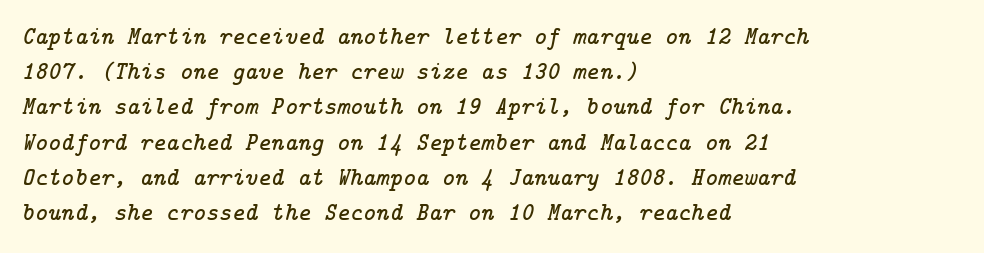
{"italic": "yes", "lean": "right", "slant_degrees": 14, "underline": "no", "align": "left", "line_spacing": "normal", "line_spacing_ratio": 1.41, "letter_spacing": "normal", "letter_spacing_em": 0.0, "glyph_px": 25}
